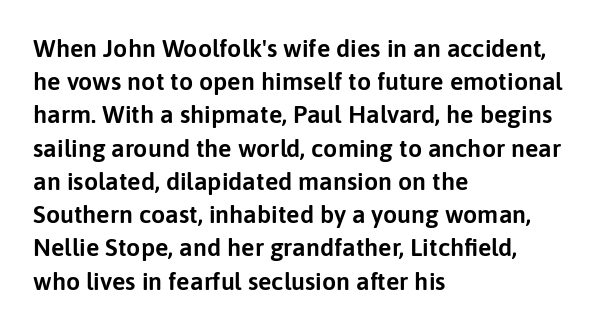
Students, observe: this is what conventionally led text looks like. Look at the tracking — it's just the regular setting, nothing added. The paragraph has a hard left edge and a soft right edge. Check under the words: just untouched page. The lettering holds an erect, upright posture throughout.
